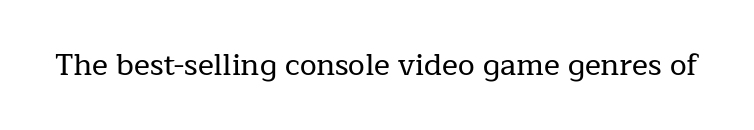
Rendered with straight, roman letterforms. Bare-footed words on every line. Note the varied advance widths — an 'i' is clearly narrower than an 'm'. The face used here is rendered with its standard letterfit.
